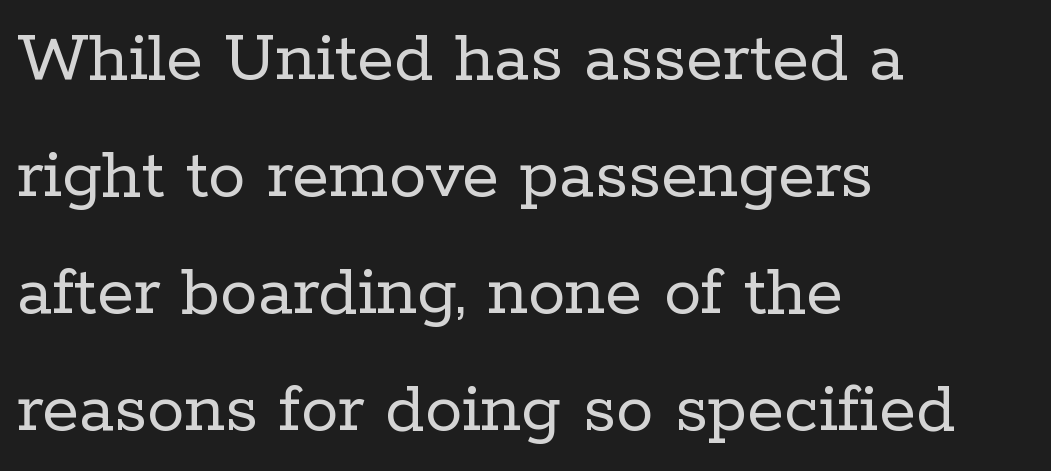
The image shows 75 px regular-weight serif type, upright; set left-aligned, normal line spacing (1.56x), normal letter spacing, not underlined; low stroke contrast and a medium x-height.
